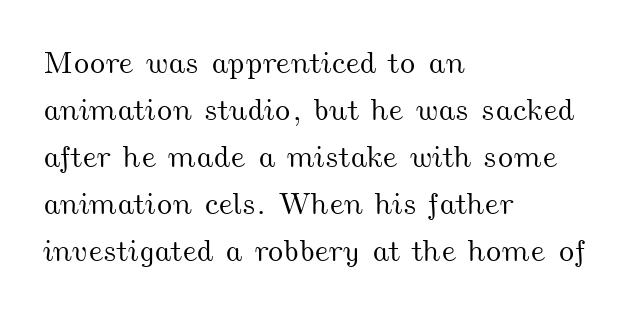
Honestly, the row spacing looks completely unremarkable. This rendering features lettering with no underline. The passage is arranged the way most books set body copy — flush left. Each word holds together tightly as a unit, with standard inter-letter gaps.
